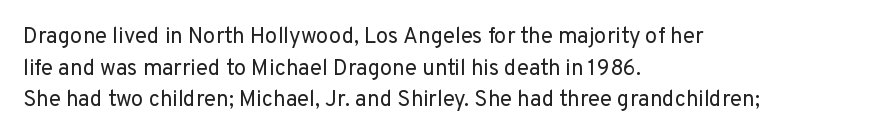
Q: Is the text bold? A: No.
Q: Is the text italic (slanted)? A: No, it is upright.
Q: Is the text underlined? A: No.
Q: How is the paragraph aligned? A: Left-aligned.
Q: Is the spacing between letters normal or unusually wide? A: Normal.
Q: Is the spacing between lines tight, normal or loose? A: Normal.
